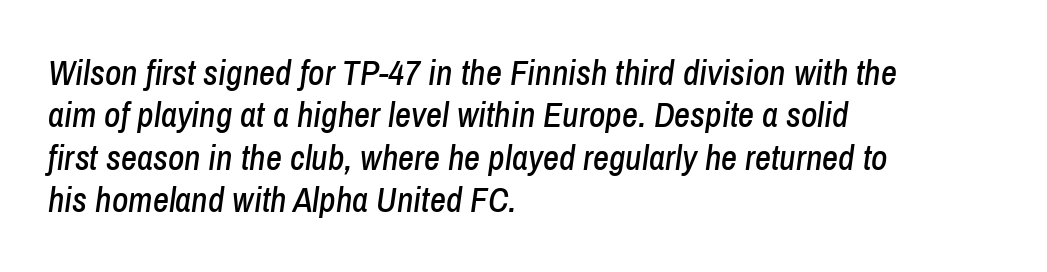
The image shows 35 px condensed type, italic (leaning right); set left-aligned, line spacing 1.21x, normal letter spacing, not underlined; low stroke contrast and a medium x-height.
